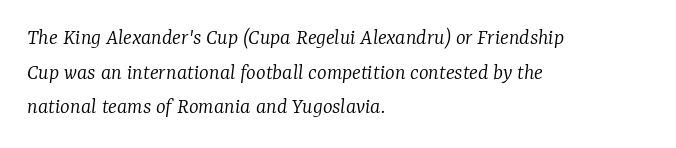
The image shows 23 px text type, italic (leaning right); set left-aligned, normal line spacing (1.51x), normal letter spacing, not underlined.
